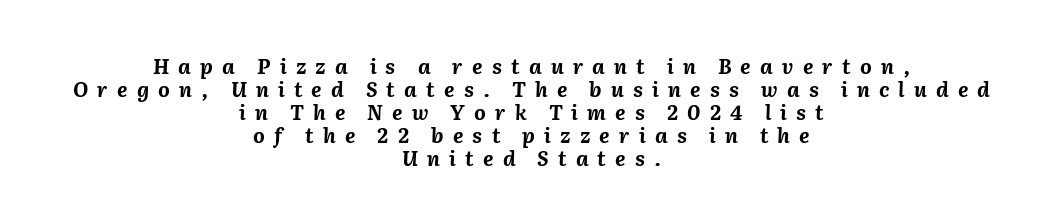
The image shows 20 px bold type, italic (leaning right); set centered, tight line spacing (1.15x), unusually wide letter spacing (+0.46 em), not underlined.
